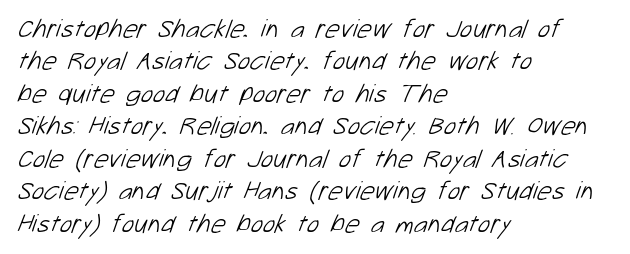
Q: Is the text bold? A: No.
Q: Is the text underlined? A: No.
Q: How is the paragraph aligned? A: Left-aligned.
Q: Is the spacing between letters normal or unusually wide? A: Normal.
Q: Is the spacing between lines tight, normal or loose? A: Normal.
